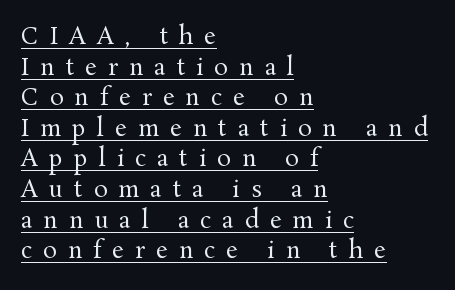
Q: Is the text bold? A: No.
Q: Is the text italic (slanted)? A: No, it is upright.
Q: Is the text underlined? A: Yes.
Q: How is the paragraph aligned? A: Left-aligned.
Q: Is the spacing between letters normal or unusually wide? A: Unusually wide.
Q: Is the spacing between lines tight, normal or loose? A: Normal.
